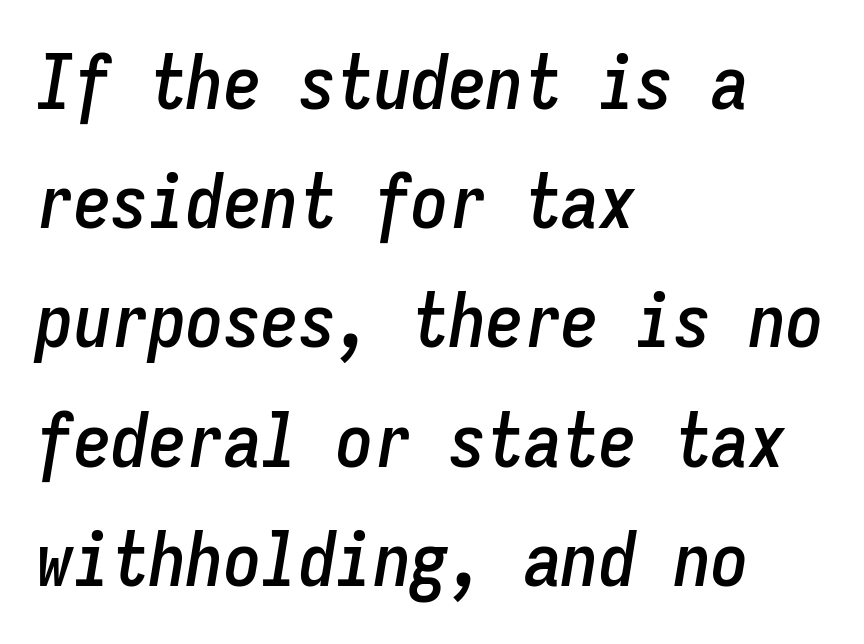
Q: Is the text italic (slanted)? A: Yes, it leans right by about 9 degrees.
Q: Is the text underlined? A: No.
Q: How is the paragraph aligned? A: Left-aligned.
Q: Is the spacing between letters normal or unusually wide? A: Normal.
Q: Is the spacing between lines tight, normal or loose? A: Normal.
Q: Width (condensed, normal, or wide)? A: Condensed.
Q: Stroke contrast? A: Low.
Q: x-height? A: Medium.
Q: Monospaced? A: Yes.
